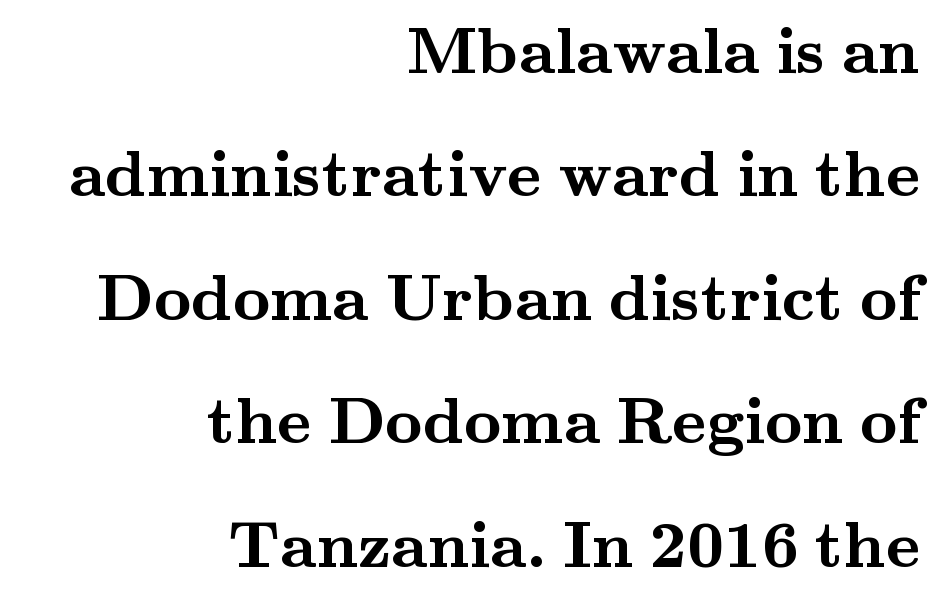
The image shows 65 px semibold, wide serif type, upright; set right-aligned, loose line spacing (1.9x), normal letter spacing, not underlined; medium stroke contrast and a small x-height.
